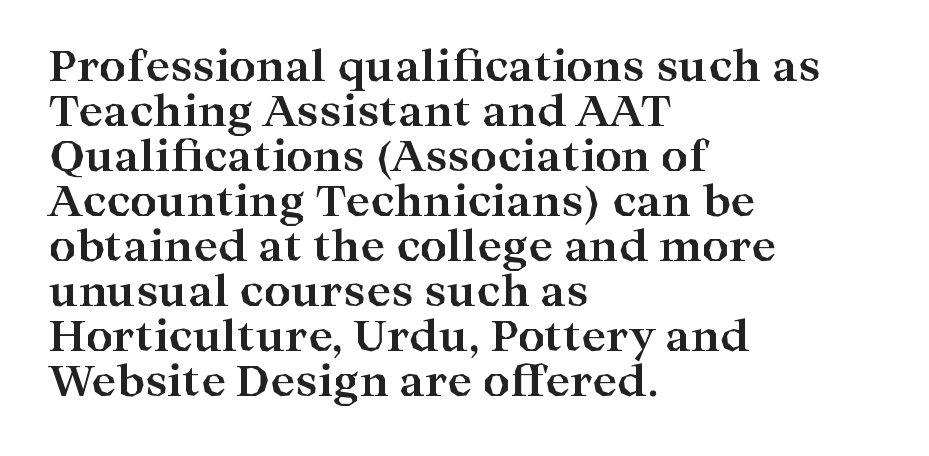
{"serif": "yes", "italic": "no", "bold": "yes", "weight": "bold", "width": "wide", "stroke_contrast": "high", "x_height": "medium", "monospaced": "no", "underline": "no", "align": "left", "line_spacing": "tight", "line_spacing_ratio": 1.07, "letter_spacing": "normal", "letter_spacing_em": 0.0, "glyph_px": 42}
